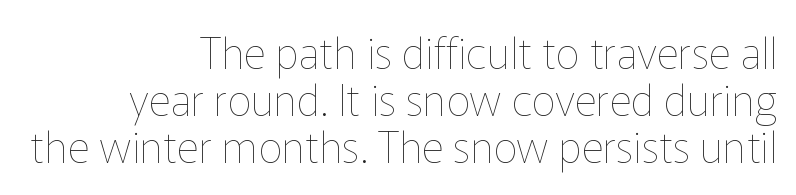
The rendering anchors every line to the right-hand side. Short note: letters normally spaced. Is the type heavy? It reads as light-to-regular instead. Is there much room between lines? No — they nearly touch. This sample uses an upright cut, with every glyph sitting square on the baseline. A clean baseline with only descenders dipping below it.
